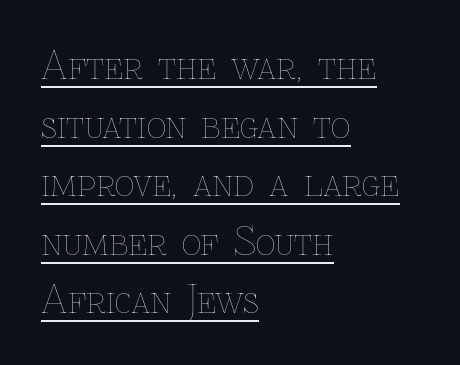
The image shows 38 px thin type, upright; set left-aligned, normal line spacing (1.54x), normal letter spacing, underlined; low stroke contrast and a medium x-height.
